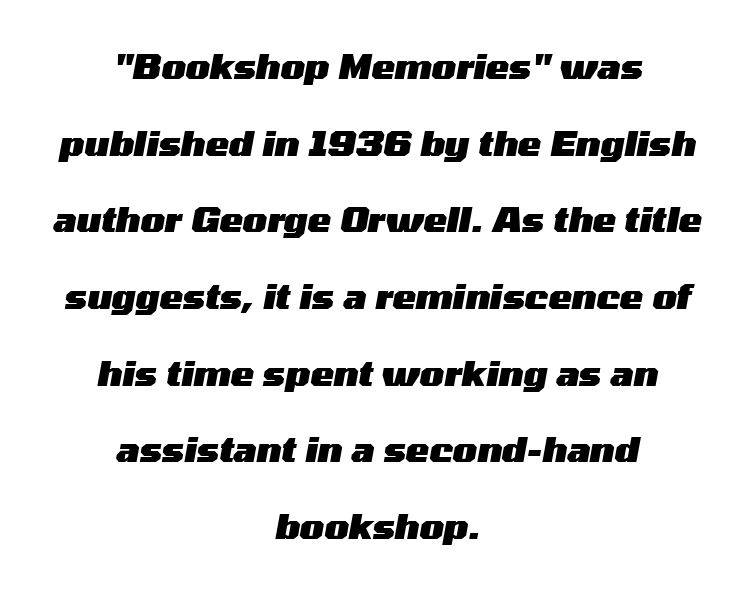
{"italic": "yes", "lean": "right", "slant_degrees": 10, "bold": "yes", "weight": "heavy", "width": "wide", "stroke_contrast": "medium", "x_height": "medium", "monospaced": "no", "underline": "no", "align": "center", "line_spacing": "loose", "line_spacing_ratio": 2.19, "letter_spacing": "normal", "letter_spacing_em": 0.0, "glyph_px": 35}
